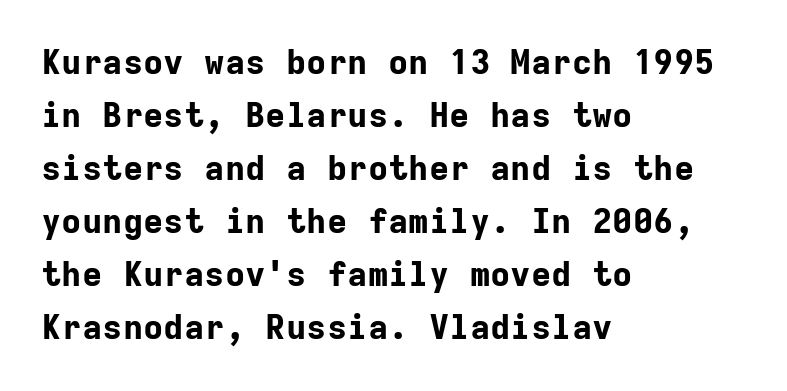
Default kerning and tracking; the words read as compact shapes. This block has exactly the height ordinary leading produces. Tall strokes in this sample are plumb rather than angled. Which margin do the lines hug? The left one — the right edge is uneven. The rendering uses typewriter-style spacing with identical character cells.
